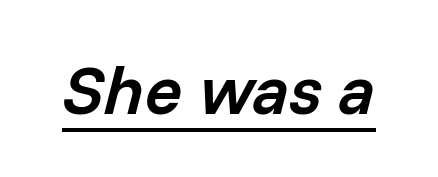
The image shows 69 px semibold type, italic (leaning right); set normal letter spacing, underlined; low stroke contrast and a medium x-height.
